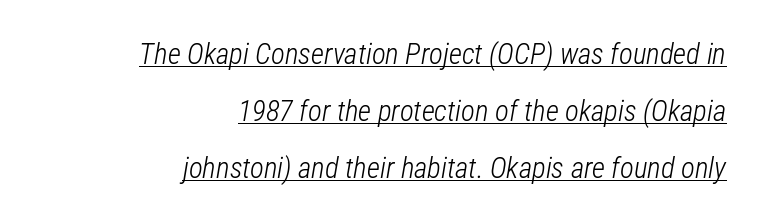
The letterforms sit at book weight or below. The vertical gap from one line to the next is large. A student would call this right alignment; a typographer would say flush right, rag left. Nothing unusual about the tracking: characters are spaced as the font intends.
